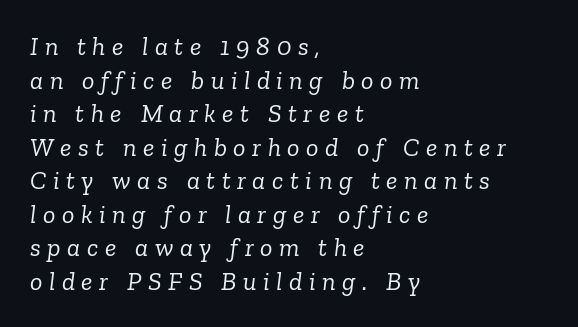
Glance below the letters and you will spot only blank space. Looking at the ascenders, they clearly lean. Vertical spacing — default. Bold? No — there's no thickening of the strokes. Tracking value appears strongly positive — letters spread wide. Short and long lines alike share a common starting point at left.
